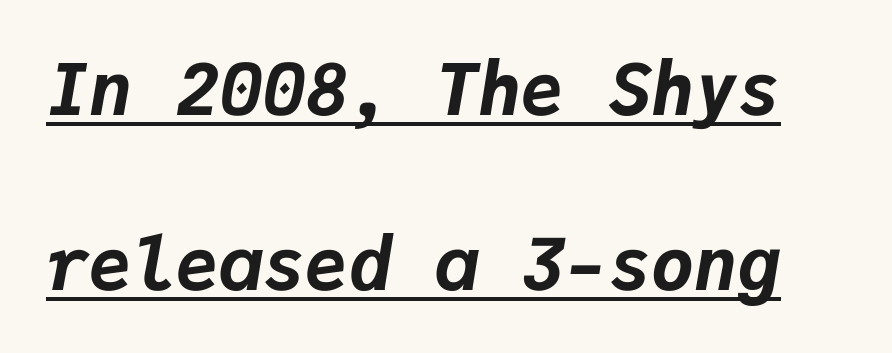
{"italic": "yes", "lean": "right", "slant_degrees": 9, "bold": "yes", "weight": "bold", "width": "normal", "stroke_contrast": "low", "x_height": "medium", "monospaced": "yes", "underline": "yes", "line_spacing": "loose", "line_spacing_ratio": 2.43, "letter_spacing": "normal", "letter_spacing_em": 0.0, "glyph_px": 72}
